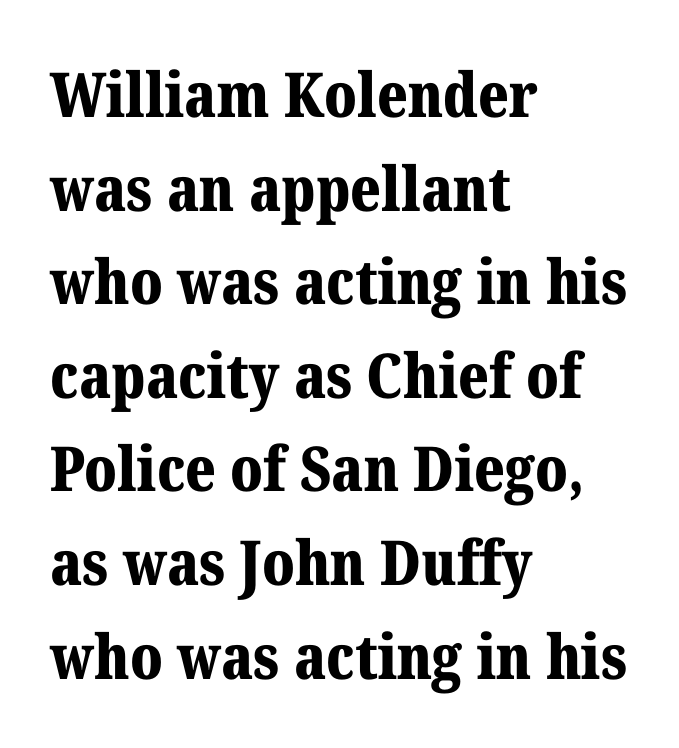
{"serif": "yes", "italic": "no", "bold": "yes", "weight": "bold", "width": "normal", "stroke_contrast": "medium", "x_height": "medium", "monospaced": "no", "underline": "no", "align": "left", "line_spacing": "normal", "line_spacing_ratio": 1.51, "letter_spacing": "normal", "letter_spacing_em": 0.0, "glyph_px": 62}
